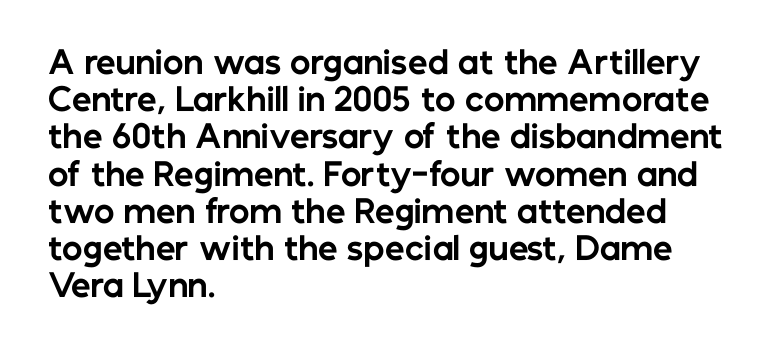
{"serif": "no", "italic": "no", "bold": "yes", "weight": "bold", "width": "normal", "stroke_contrast": "low", "x_height": "medium", "monospaced": "no", "underline": "no", "align": "left", "line_spacing_ratio": 1.2, "letter_spacing": "normal", "letter_spacing_em": 0.0, "glyph_px": 31}
